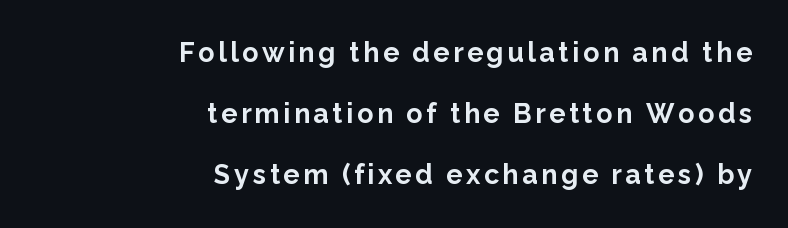
Q: Is the text bold? A: Yes.
Q: Is the text italic (slanted)? A: No, it is upright.
Q: Is the text underlined? A: No.
Q: How is the paragraph aligned? A: Right-aligned.
Q: Is the spacing between lines tight, normal or loose? A: Loose.
